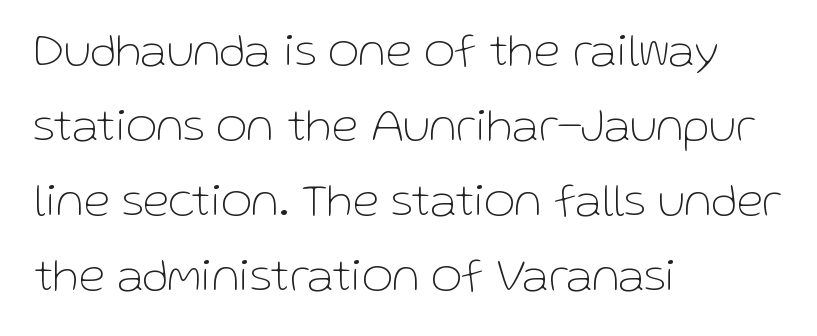
The image shows 48 px thin sans-serif type, upright; set left-aligned, normal line spacing (1.56x), normal letter spacing, not underlined; low stroke contrast and a medium x-height.
